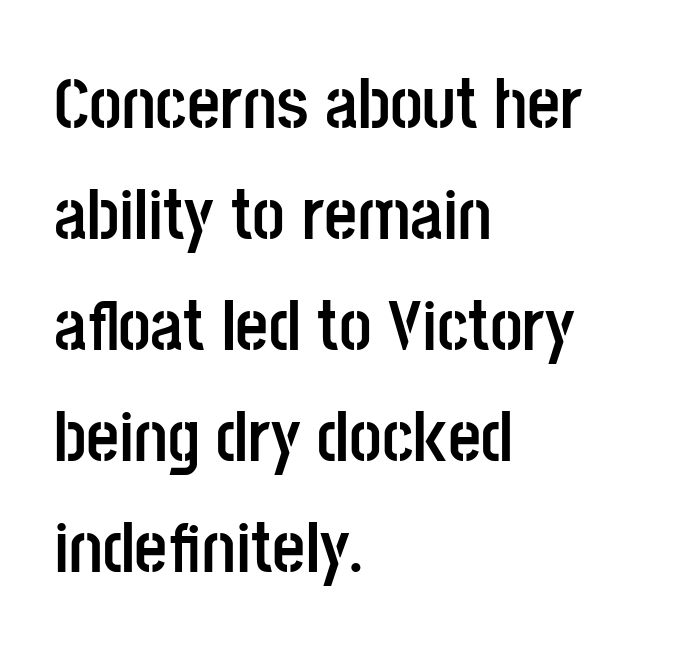
{"serif": "no", "italic": "no", "bold": "yes", "weight": "semibold", "width": "condensed", "stroke_contrast": "low", "x_height": "large", "monospaced": "no", "underline": "no", "align": "left", "line_spacing": "normal", "line_spacing_ratio": 1.54, "letter_spacing": "normal", "letter_spacing_em": 0.0, "glyph_px": 72}
